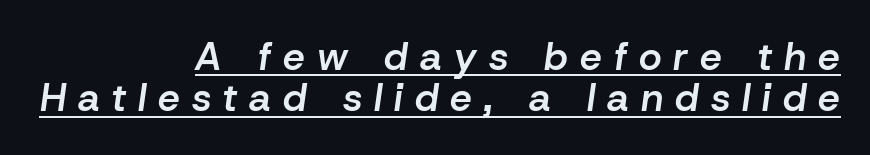
The image shows 39 px semibold type, italic (leaning right); set right-aligned, tight line spacing (1.06x), unusually wide letter spacing (+0.31 em), underlined; low stroke contrast and a medium x-height.
